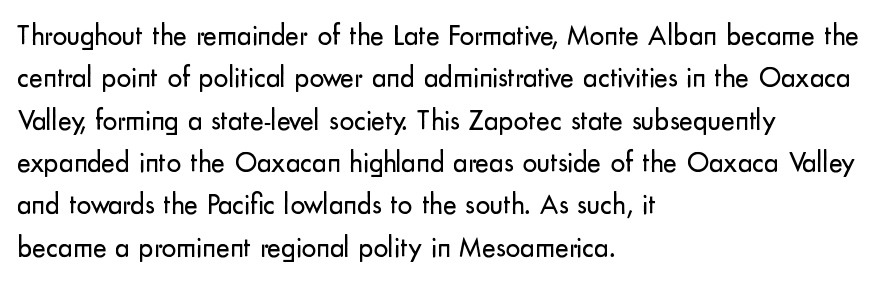
{"serif": "no", "italic": "no", "bold": "no", "weight": "regular", "width": "normal", "stroke_contrast": "low", "x_height": "small", "monospaced": "no", "underline": "no", "align": "left", "line_spacing": "normal", "line_spacing_ratio": 1.46, "letter_spacing": "normal", "letter_spacing_em": 0.0, "glyph_px": 29}
